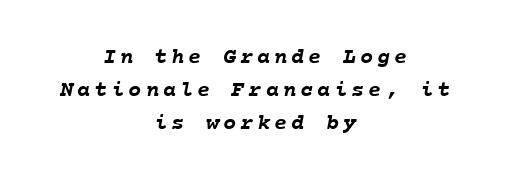
In terms of weight, the rendering is a true, heavy bold. Compared with typical paragraphs, the rows here are spaced about the same. The rendering positions every line midway between the sides. Plain, unruled lines of type.
